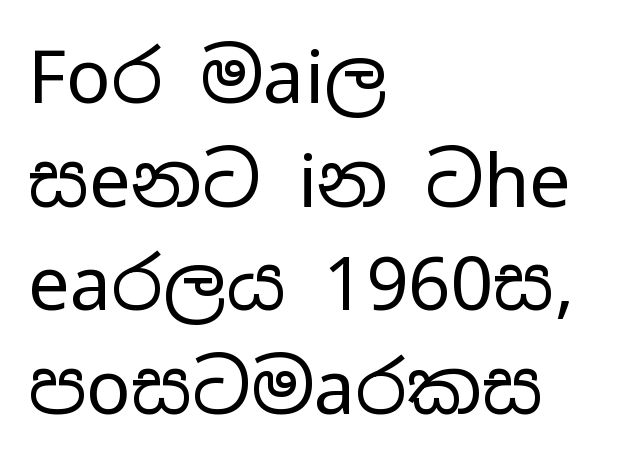
Q: Is the text bold? A: No.
Q: Is the text italic (slanted)? A: No, it is upright.
Q: Is the typeface a serif or a sans-serif typeface? A: Sans-serif.
Q: Is the text underlined? A: No.
Q: How is the paragraph aligned? A: Left-aligned.
Q: Is the spacing between letters normal or unusually wide? A: Normal.
Q: Is the spacing between lines tight, normal or loose? A: Normal.
Q: Width (condensed, normal, or wide)? A: Wide.
Q: Stroke contrast? A: Low.
Q: x-height? A: Medium.
Q: Monospaced? A: No.
